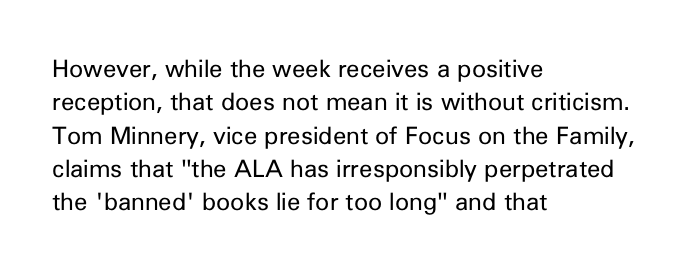
Q: Is the text bold? A: No.
Q: Is the text italic (slanted)? A: No, it is upright.
Q: Is the text underlined? A: No.
Q: How is the paragraph aligned? A: Left-aligned.
Q: Is the spacing between letters normal or unusually wide? A: Normal.
Q: Is the spacing between lines tight, normal or loose? A: Normal.
